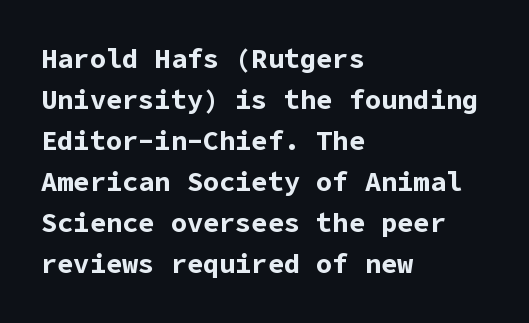
{"italic": "no", "bold": "yes", "underline": "no", "align": "left", "line_spacing": "normal", "line_spacing_ratio": 1.52, "letter_spacing": "normal", "letter_spacing_em": 0.0, "glyph_px": 27}
